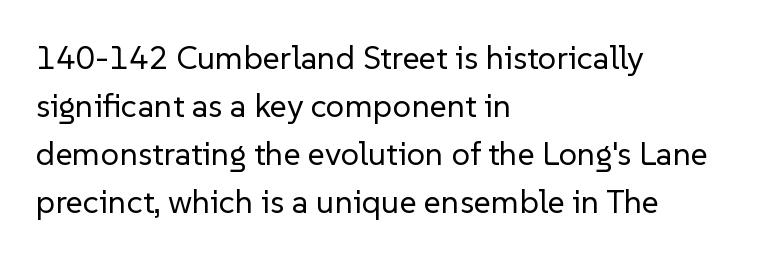
Casual observation: everything's shoved over to the left. Classification — sans serif. The typography opts for an upright posture over an oblique one. Here the designer chose a conventional face with non-uniform glyph widths. The rendering uses a moderate line-height, typical for paragraphs.
